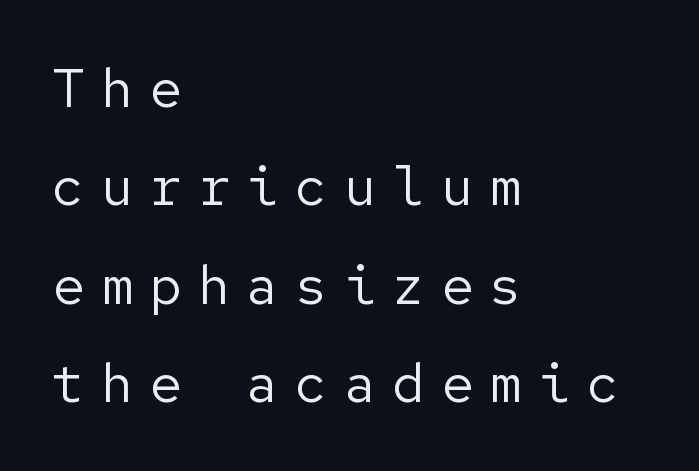
Q: Is the text bold? A: No.
Q: Is the text italic (slanted)? A: No, it is upright.
Q: Is the typeface a serif or a sans-serif typeface? A: Sans-serif.
Q: Is the text underlined? A: No.
Q: How is the paragraph aligned? A: Left-aligned.
Q: Is the spacing between letters normal or unusually wide? A: Unusually wide.
Q: Width (condensed, normal, or wide)? A: Normal.
Q: Stroke contrast? A: Low.
Q: x-height? A: Medium.
